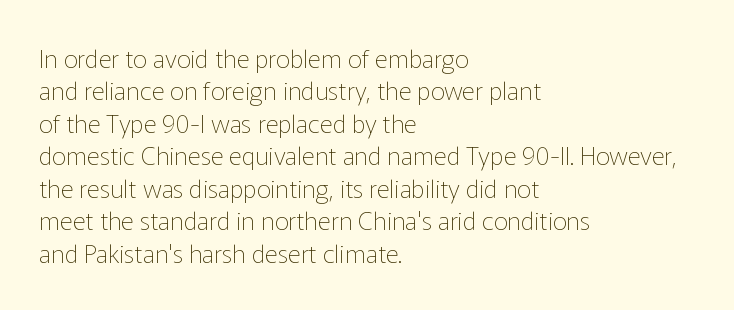
The image shows 25 px text type, upright; set left-aligned, normal line spacing (1.3x), normal letter spacing, not underlined.
